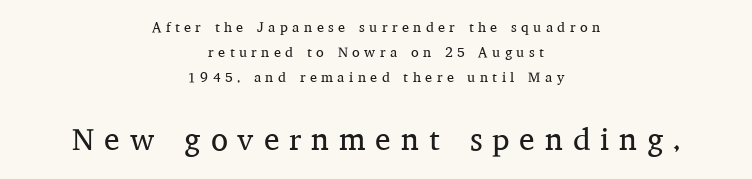
{"serif": "yes", "italic": "no", "bold": "no", "weight": "regular", "width": "normal", "stroke_contrast": "medium", "x_height": "medium", "monospaced": "no", "underline": "no", "align": "center", "line_spacing_ratio": 1.78, "letter_spacing": "wide", "letter_spacing_em": 0.32, "larger_block": "second", "size_ratio": 2.21, "glyph_px": 31}
